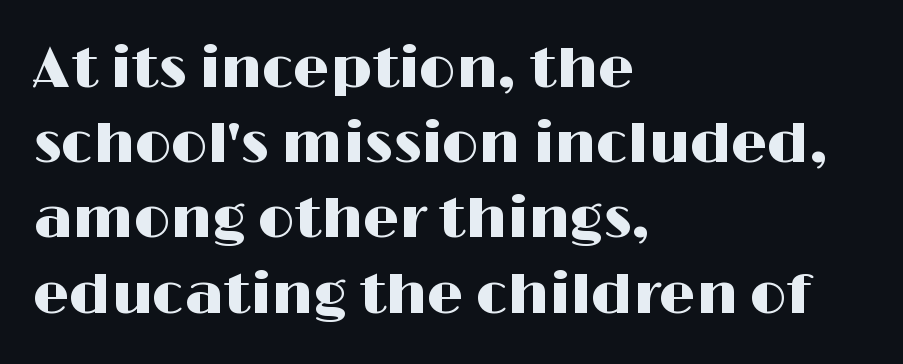
Q: Is the text italic (slanted)? A: No, it is upright.
Q: Is the typeface a serif or a sans-serif typeface? A: Sans-serif.
Q: Is the text underlined? A: No.
Q: How is the paragraph aligned? A: Left-aligned.
Q: Is the spacing between letters normal or unusually wide? A: Normal.
Q: Is the spacing between lines tight, normal or loose? A: Normal.
Q: Width (condensed, normal, or wide)? A: Wide.
Q: Stroke contrast? A: High.
Q: x-height? A: Medium.
Q: Monospaced? A: No.
